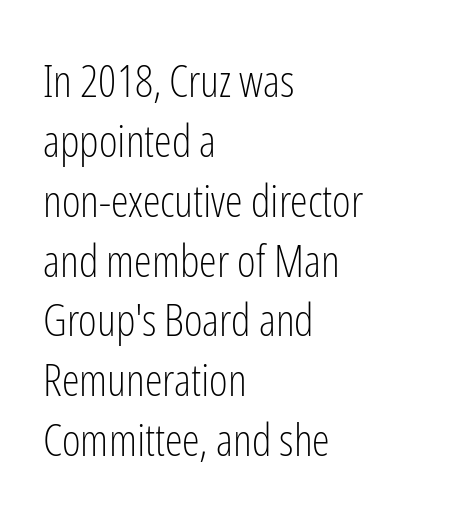
Varying glyph widths throughout — classic text-font behaviour. What's the leading like? Ordinary, nothing unusual. These lines keep a tight, regular rhythm from letter to letter. In terms of posture, this sample is upright. The font is comparable to plain body text, perhaps lighter. The designer went with a sans here, leaving each stem footless.
